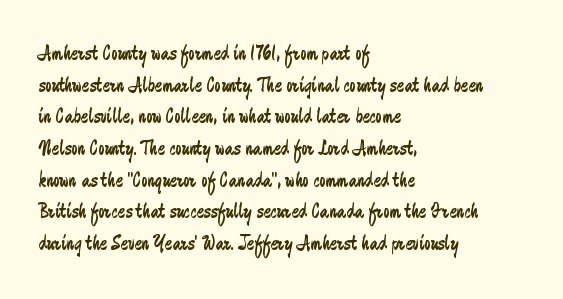
Q: Is the text bold? A: No.
Q: Is the text italic (slanted)? A: Yes.
Q: Is the text underlined? A: No.
Q: How is the paragraph aligned? A: Left-aligned.
Q: Is the spacing between letters normal or unusually wide? A: Normal.
Q: Is the spacing between lines tight, normal or loose? A: Normal.
